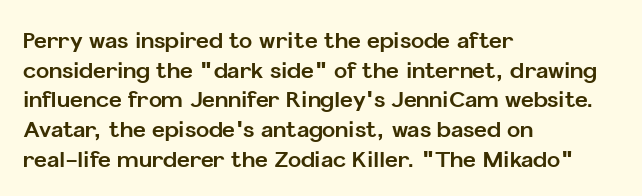
{"italic": "no", "bold": "yes", "underline": "no", "align": "left", "line_spacing": "normal", "line_spacing_ratio": 1.35, "letter_spacing": "normal", "letter_spacing_em": 0.0, "glyph_px": 22}
